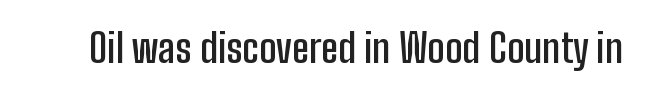
The image shows 40 px semibold, condensed sans-serif type, upright; set normal letter spacing, not underlined; low stroke contrast and a medium x-height.
